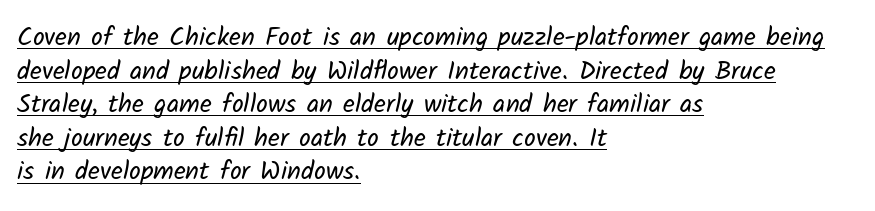
Q: Is the text bold? A: No.
Q: Is the text underlined? A: Yes.
Q: How is the paragraph aligned? A: Left-aligned.
Q: Is the spacing between letters normal or unusually wide? A: Normal.
Q: Is the spacing between lines tight, normal or loose? A: Normal.
